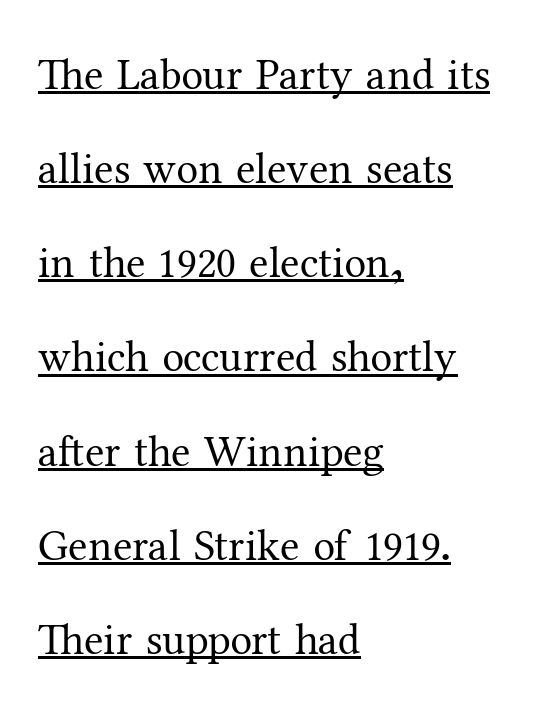
Q: Is the text bold? A: No.
Q: Is the text italic (slanted)? A: No, it is upright.
Q: Is the typeface a serif or a sans-serif typeface? A: Serif.
Q: Is the text underlined? A: Yes.
Q: How is the paragraph aligned? A: Left-aligned.
Q: Is the spacing between letters normal or unusually wide? A: Normal.
Q: Is the spacing between lines tight, normal or loose? A: Loose.
Q: Width (condensed, normal, or wide)? A: Normal.
Q: Stroke contrast? A: Medium.
Q: x-height? A: Medium.
Q: Monospaced? A: No.
